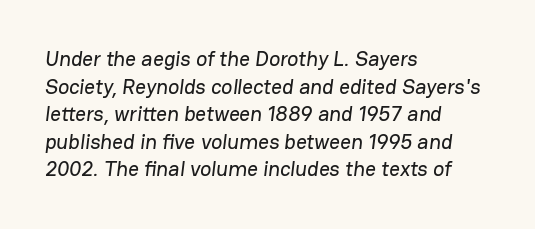
Q: Is the text underlined? A: No.
Q: How is the paragraph aligned? A: Left-aligned.
Q: Is the spacing between letters normal or unusually wide? A: Normal.
Q: Is the spacing between lines tight, normal or loose? A: Normal.
